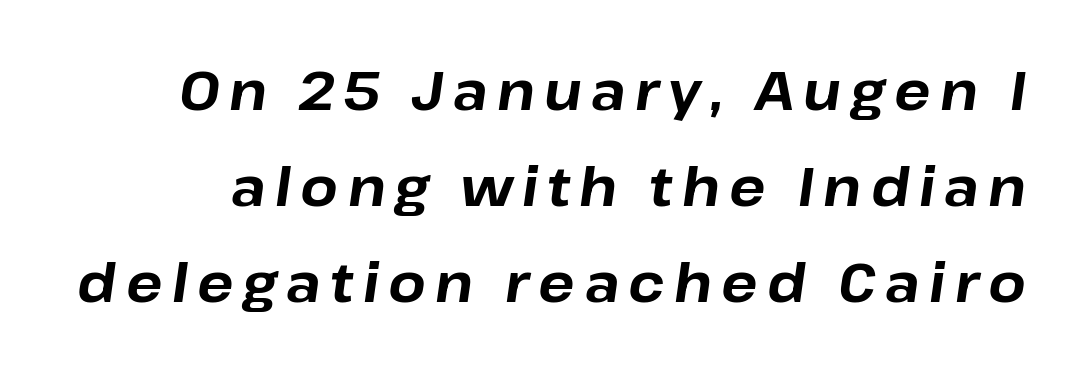
Varying glyph widths throughout — classic text-font behaviour. The foot of each line stays bare and open. Pretty heavy lettering here — definitely bold. Quick note: italic.
